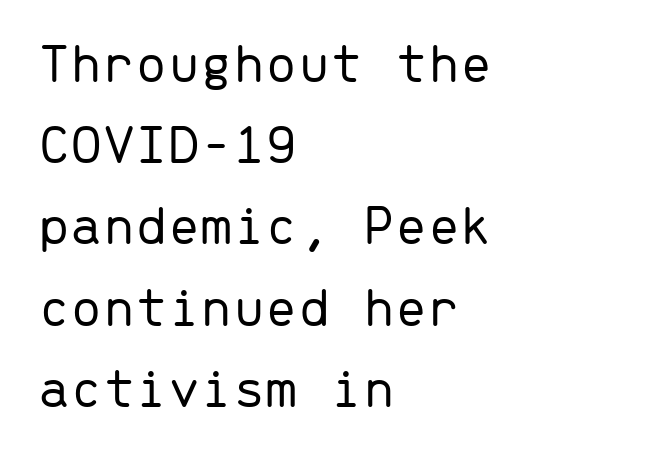
Q: Is the text bold? A: No.
Q: Is the text italic (slanted)? A: No, it is upright.
Q: Is the typeface a serif or a sans-serif typeface? A: Sans-serif.
Q: Is the text underlined? A: No.
Q: How is the paragraph aligned? A: Left-aligned.
Q: Is the spacing between letters normal or unusually wide? A: Normal.
Q: Is the spacing between lines tight, normal or loose? A: Normal.
Q: Width (condensed, normal, or wide)? A: Normal.
Q: Stroke contrast? A: Low.
Q: x-height? A: Medium.
Q: Monospaced? A: Yes.
